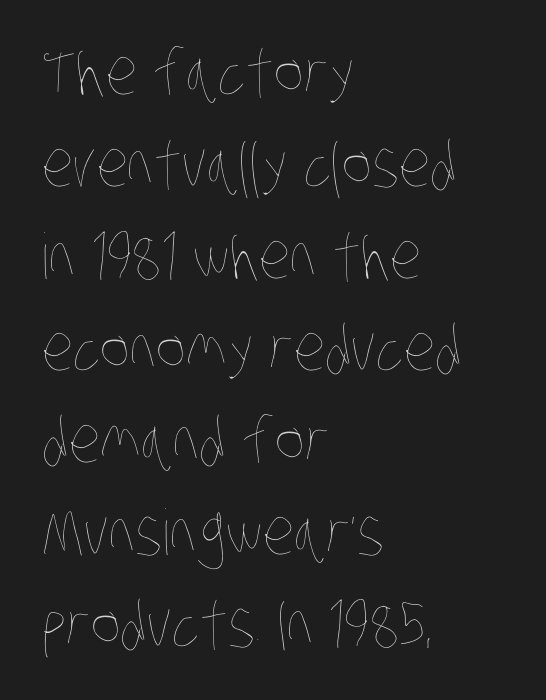
Q: Is the text bold? A: No.
Q: Is the text underlined? A: No.
Q: How is the paragraph aligned? A: Left-aligned.
Q: Is the spacing between letters normal or unusually wide? A: Normal.
Q: Is the spacing between lines tight, normal or loose? A: Normal.
Q: Width (condensed, normal, or wide)? A: Condensed.
Q: Stroke contrast? A: Low.
Q: x-height? A: Large.
Q: Monospaced? A: No.
